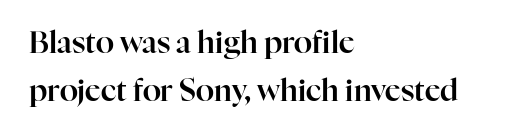
The image shows 30 px serif type, upright; set left-aligned, normal line spacing (1.61x), normal letter spacing, not underlined; high stroke contrast and a medium x-height.
